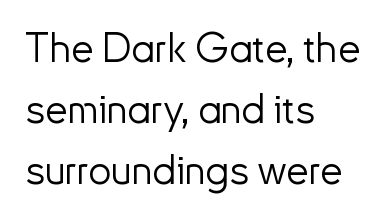
The image shows 41 px light sans-serif type, upright; set left-aligned, normal line spacing (1.49x), normal letter spacing, not underlined; low stroke contrast and a small x-height.
